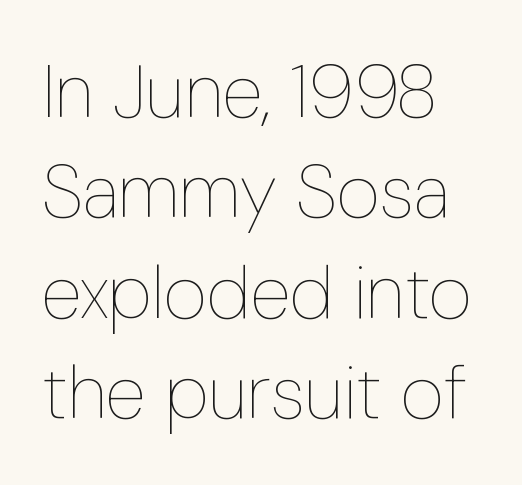
Check the space under the baseline: it is left empty. This sample has the flowing, uneven cadence of proportional lettering. Is the stroke heavy? The answer is a plain regular-or-lighter. This rendering leaves character spacing at its baseline value. This sample keeps an unexceptional amount of space between lines.
